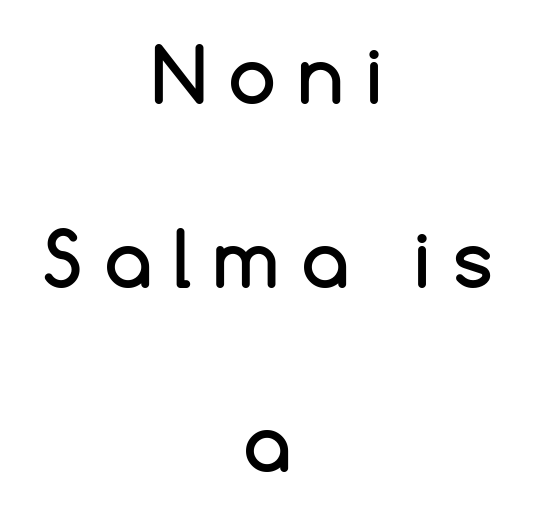
The glyphs in this specimen are sans serif. The gap between lines stays unmarked. Think of a printed novel: that variable character pitch is what you see here. Centered paragraph, ragged on both sides. The space between consecutive lines is lavish.
